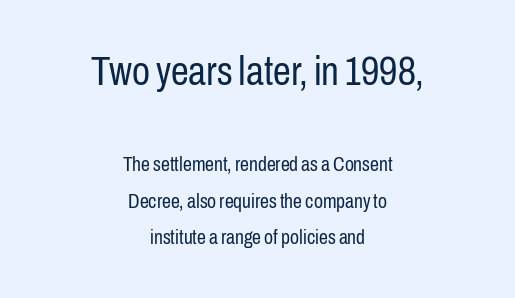
Q: Is the text bold? A: No.
Q: Is the text italic (slanted)? A: No, it is upright.
Q: Is the typeface a serif or a sans-serif typeface? A: Sans-serif.
Q: Is the text underlined? A: No.
Q: How is the paragraph aligned? A: Centered.
Q: Is the spacing between letters normal or unusually wide? A: Normal.
Q: Which block of text is set in a larger size, the first (top) or the second (bottom)? A: The first (top) one.
Q: Width (condensed, normal, or wide)? A: Condensed.
Q: Stroke contrast? A: Low.
Q: x-height? A: Medium.
Q: Monospaced? A: No.
